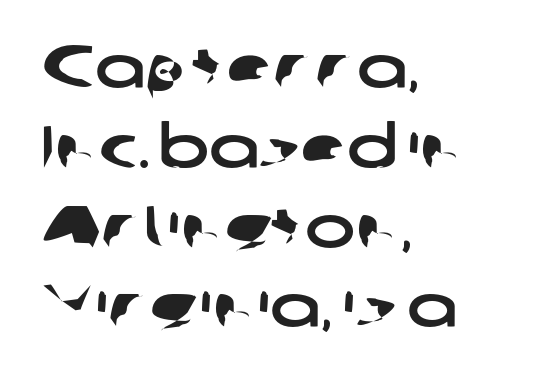
The image shows 60 px wide sans-serif type; set left-aligned, normal line spacing (1.33x), normal letter spacing, not underlined; low stroke contrast and a medium x-height.
